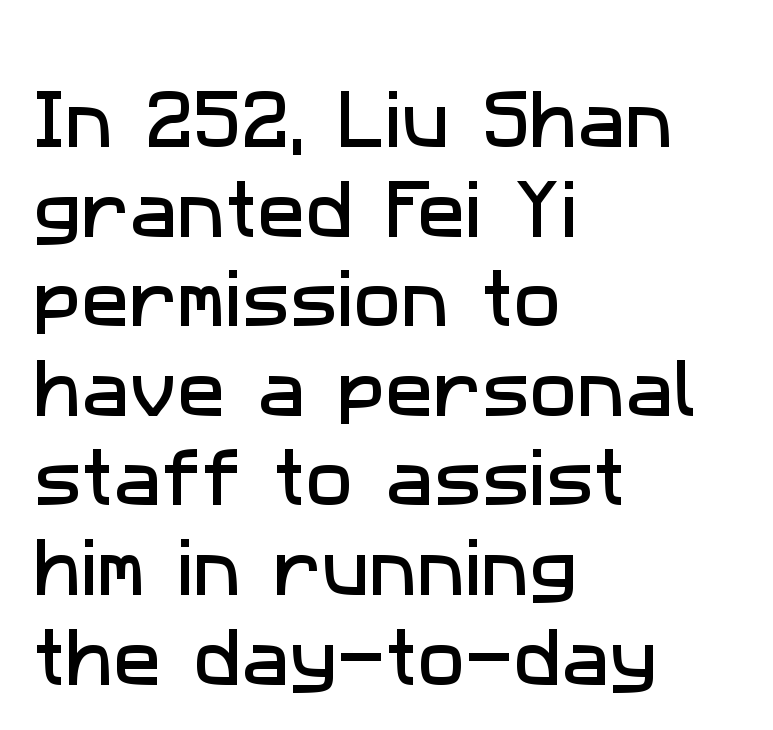
No word sits above an underline. Tracking here is standard; glyphs follow each other at the usual distance. The typesetter chose a ragged-right arrangement here. Looks like regular typesetting: each glyph gets only the width it needs.
